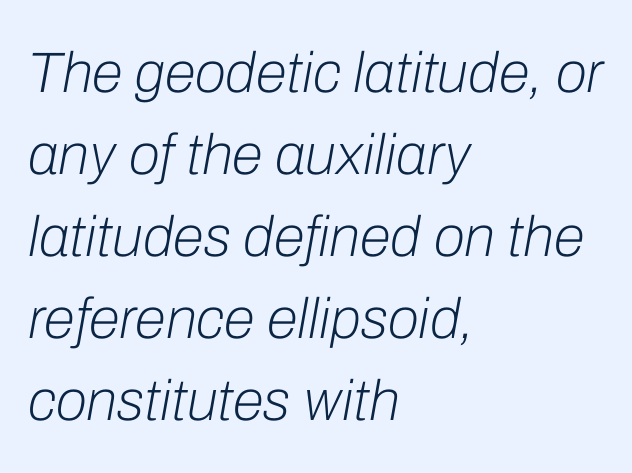
Q: Is the text bold? A: No.
Q: Is the text italic (slanted)? A: Yes, it leans right by about 10 degrees.
Q: Is the text underlined? A: No.
Q: How is the paragraph aligned? A: Left-aligned.
Q: Is the spacing between letters normal or unusually wide? A: Normal.
Q: Is the spacing between lines tight, normal or loose? A: Normal.
Q: Width (condensed, normal, or wide)? A: Normal.
Q: Stroke contrast? A: Low.
Q: x-height? A: Medium.
Q: Monospaced? A: No.
